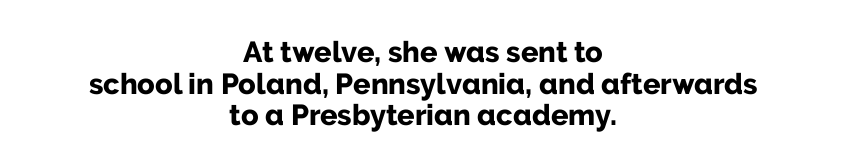
The image shows 29 px bold sans-serif type, upright; set centered, tight line spacing (1.09x), normal letter spacing, not underlined; low stroke contrast and a medium x-height.
